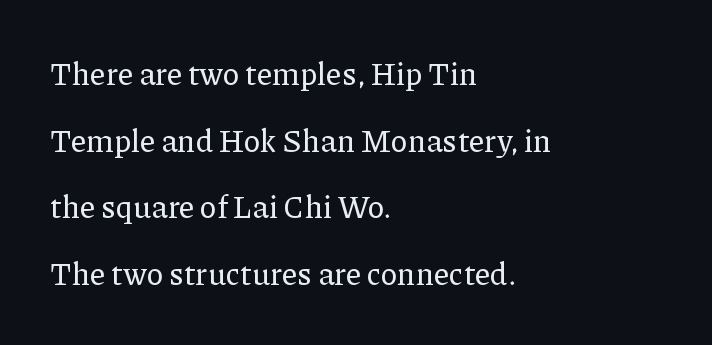
{"serif": "yes", "italic": "no", "width": "normal", "stroke_contrast": "low", "x_height": "medium", "monospaced": "no", "underline": "no", "align": "left", "line_spacing": "loose", "line_spacing_ratio": 2.15, "letter_spacing": "normal", "letter_spacing_em": 0.0, "glyph_px": 31}
